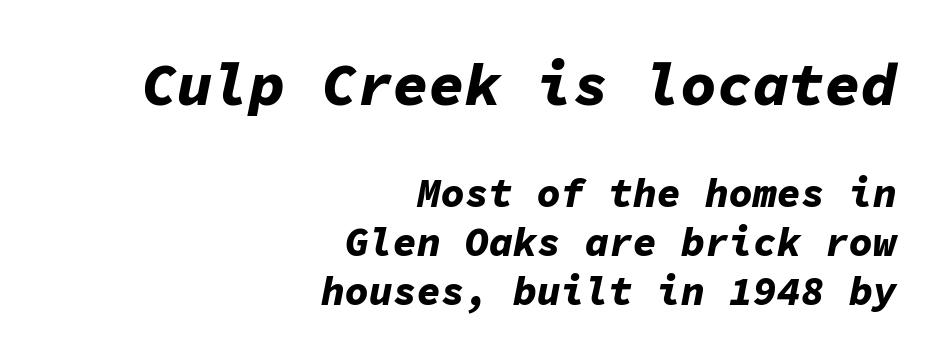
Q: Is the text bold? A: Yes.
Q: Is the text italic (slanted)? A: Yes, it leans right by about 11 degrees.
Q: Is the text underlined? A: No.
Q: How is the paragraph aligned? A: Right-aligned.
Q: Is the spacing between letters normal or unusually wide? A: Normal.
Q: Which block of text is set in a larger size, the first (top) or the second (bottom)? A: The first (top) one.
Q: Width (condensed, normal, or wide)? A: Normal.
Q: Stroke contrast? A: Low.
Q: x-height? A: Medium.
Q: Monospaced? A: Yes.
